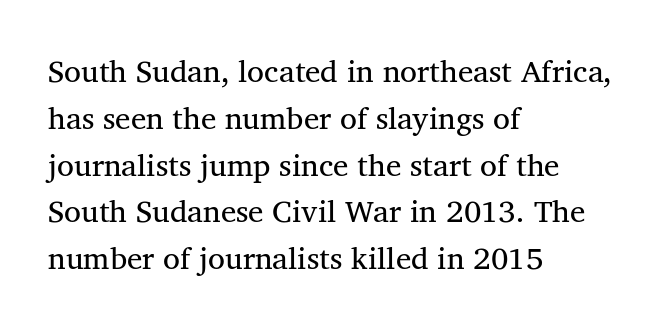
{"serif": "yes", "italic": "no", "bold": "no", "weight": "regular", "width": "normal", "stroke_contrast": "medium", "x_height": "medium", "monospaced": "no", "underline": "no", "align": "left", "line_spacing": "normal", "line_spacing_ratio": 1.51, "letter_spacing": "normal", "letter_spacing_em": 0.0, "glyph_px": 31}
